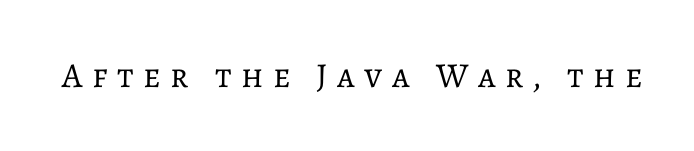
Q: Is the text bold? A: No.
Q: Is the text italic (slanted)? A: No, it is upright.
Q: Is the text underlined? A: No.
Q: Is the spacing between letters normal or unusually wide? A: Unusually wide.
Q: Width (condensed, normal, or wide)? A: Normal.
Q: Stroke contrast? A: Low.
Q: x-height? A: Medium.
Q: Monospaced? A: No.
